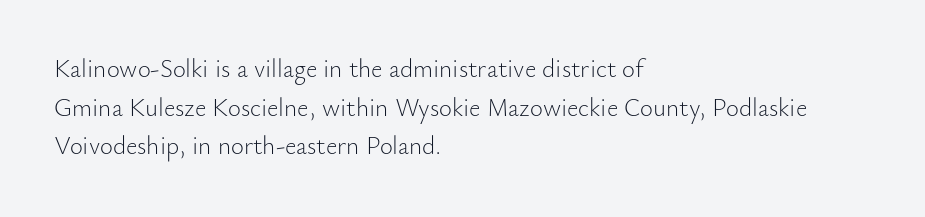
The image shows 25 px text type, upright; set left-aligned, normal line spacing (1.55x), normal letter spacing, not underlined.
